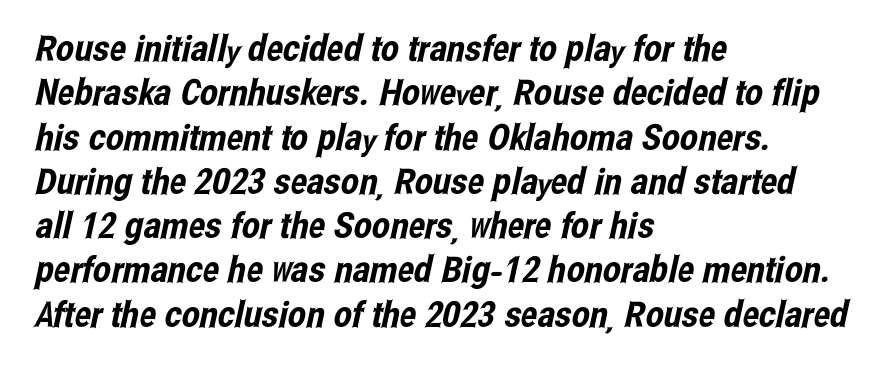
Honestly, there is no underline to notice here at all. The line texture is even and compact thanks to regular tracking. The characters display no serif detailing; their extremities are plain. Horizontally, the lines are justified to the leading edge only. The face used here is proportionally spaced, like ordinary book or web type.
